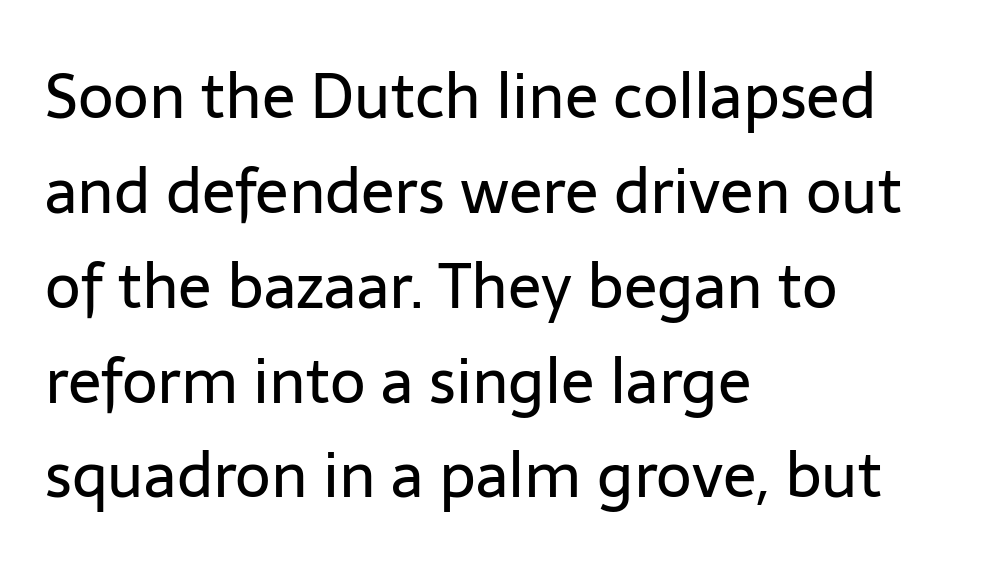
The image shows 62 px regular-weight sans-serif type, upright; set left-aligned, normal line spacing (1.53x), normal letter spacing, not underlined; low stroke contrast and a medium x-height.
